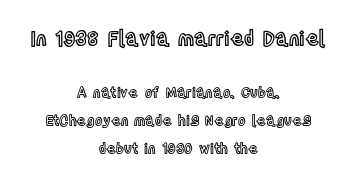
The image shows 20 px text type, upright; set centered, loose line spacing (1.99x), normal letter spacing, not underlined; the first (top) block is 1.43x larger.
